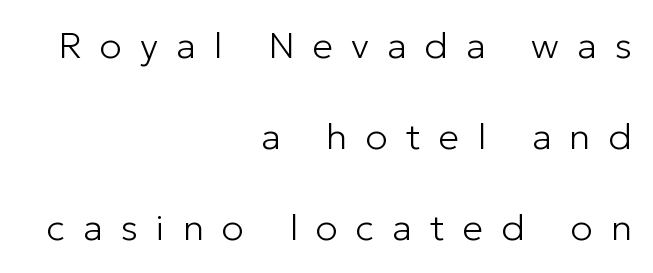
Q: Is the text bold? A: No.
Q: Is the text italic (slanted)? A: No, it is upright.
Q: Is the typeface a serif or a sans-serif typeface? A: Sans-serif.
Q: Is the text underlined? A: No.
Q: How is the paragraph aligned? A: Right-aligned.
Q: Is the spacing between letters normal or unusually wide? A: Unusually wide.
Q: Is the spacing between lines tight, normal or loose? A: Loose.
Q: Width (condensed, normal, or wide)? A: Normal.
Q: Stroke contrast? A: Low.
Q: x-height? A: Medium.
Q: Monospaced? A: No.
